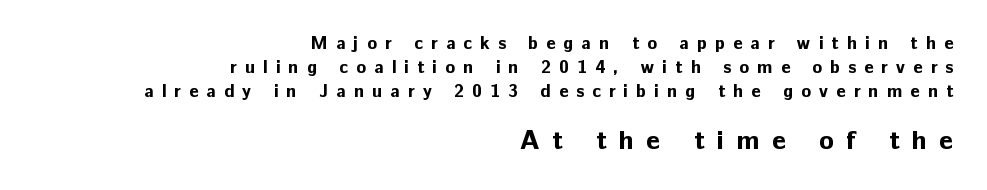
{"italic": "no", "bold": "yes", "underline": "no", "align": "right", "line_spacing": "normal", "line_spacing_ratio": 1.33, "letter_spacing": "wide", "letter_spacing_em": 0.45, "larger_block": "second", "size_ratio": 1.5, "glyph_px": 27}
